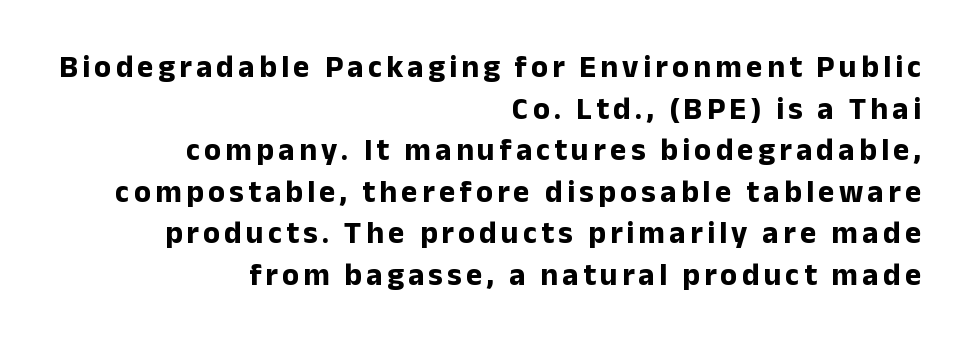
The image shows 31 px bold sans-serif type, upright; set right-aligned, normal line spacing (1.34x), not underlined; low stroke contrast and a medium x-height.
